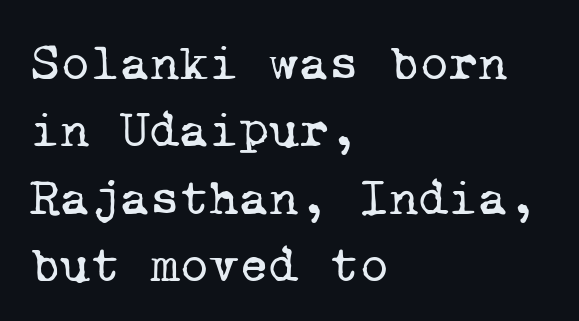
Q: Is the text bold? A: No.
Q: Is the typeface a serif or a sans-serif typeface? A: Serif.
Q: Is the text underlined? A: No.
Q: How is the paragraph aligned? A: Left-aligned.
Q: Is the spacing between letters normal or unusually wide? A: Normal.
Q: Is the spacing between lines tight, normal or loose? A: Normal.
Q: Width (condensed, normal, or wide)? A: Normal.
Q: Stroke contrast? A: Low.
Q: x-height? A: Medium.
Q: Monospaced? A: Yes.
